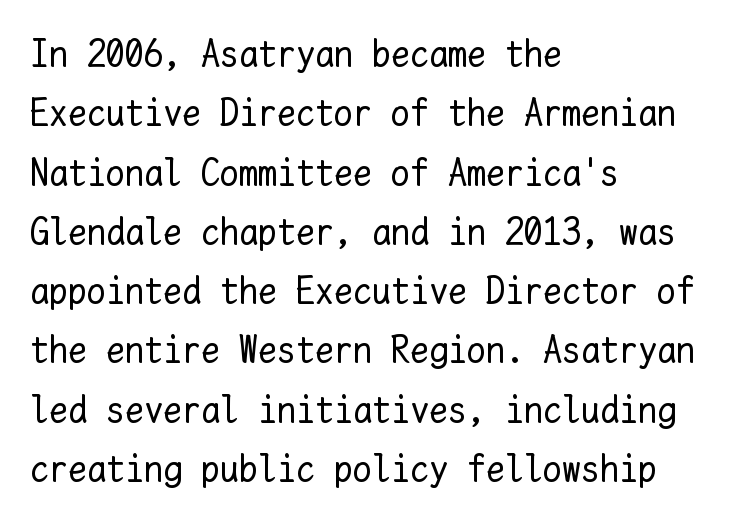
Just letters on the line, the space beneath them empty. The rendering uses typewriter-style spacing with identical character cells. The space between consecutive lines is moderate. Does extra space separate the letters? No, they use regular spacing. In CSS terms this would be text-align: left.
